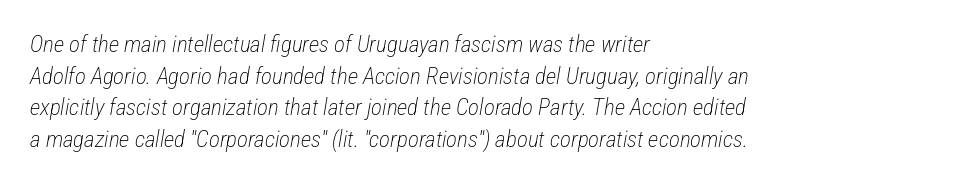
Emphasis-style slanted type is in use. Each line starts at the same left margin while the right side varies. Words float on clear page, feet unadorned. The block of text has a typical density, with ordinary space between rows. The horizontal fit of the characters is conventional and even. Stem width sits at or under what a default text font uses.
